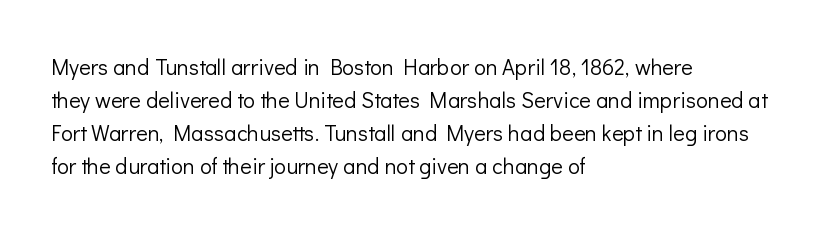
The image shows 22 px text type, upright; set left-aligned, normal line spacing (1.5x), normal letter spacing, not underlined.
